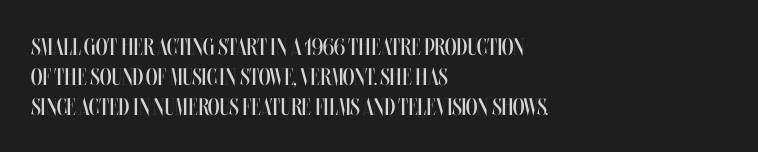
The image shows 24 px text type, upright; set left-aligned, normal line spacing (1.26x), normal letter spacing, not underlined.
